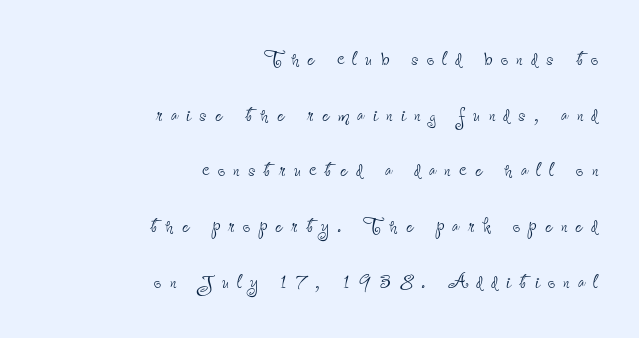
{"bold": "no", "underline": "no", "align": "right", "line_spacing": "loose", "line_spacing_ratio": 2.14, "letter_spacing": "wide", "letter_spacing_em": 0.32, "glyph_px": 26}
